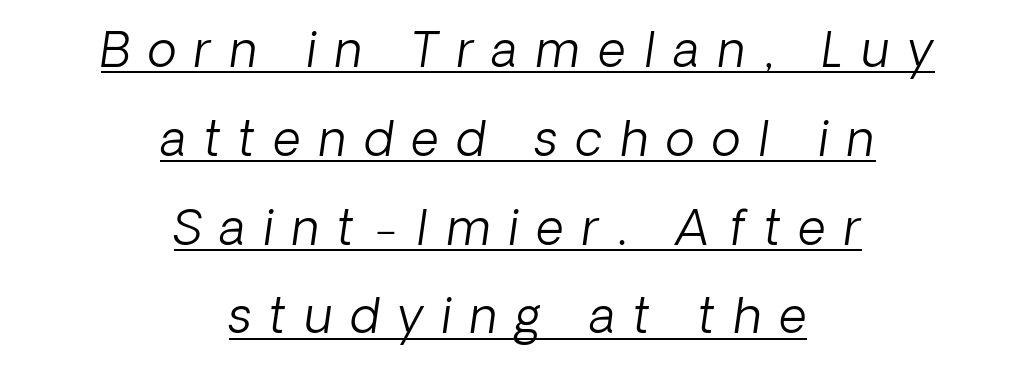
The line texture is sparse and dotted thanks to wide tracking. Weight: regular or lighter. The face used here is proportionally spaced, like ordinary book or web type. Typeset on center — no edge is straight. This is oblique type, the kind used for emphasis or titles.
